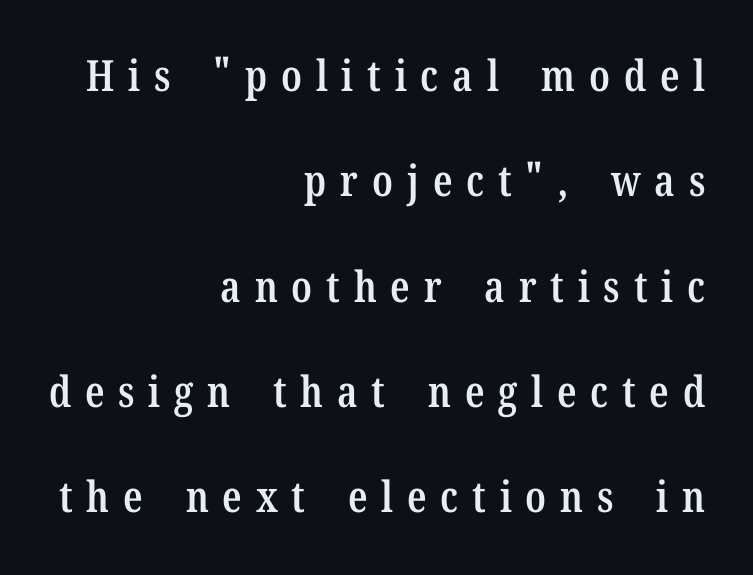
Q: Is the text bold? A: Semi-bold.
Q: Is the text italic (slanted)? A: No, it is upright.
Q: Is the typeface a serif or a sans-serif typeface? A: Serif.
Q: Is the text underlined? A: No.
Q: How is the paragraph aligned? A: Right-aligned.
Q: Is the spacing between letters normal or unusually wide? A: Unusually wide.
Q: Is the spacing between lines tight, normal or loose? A: Loose.
Q: Width (condensed, normal, or wide)? A: Condensed.
Q: Stroke contrast? A: Low.
Q: x-height? A: Medium.
Q: Monospaced? A: No.
